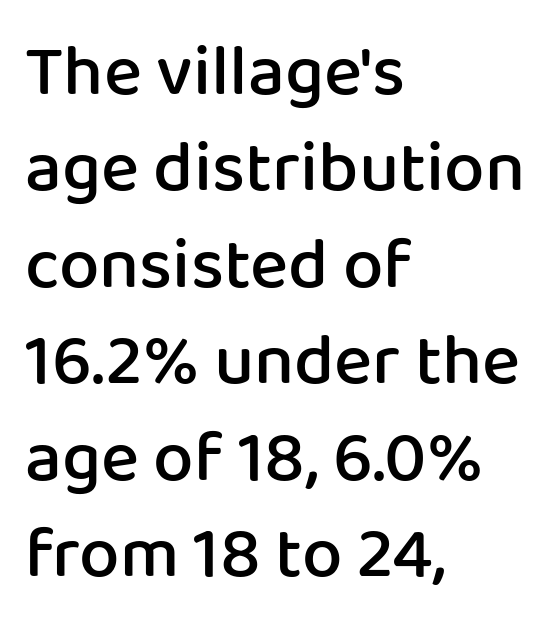
The image shows 72 px semibold sans-serif type, upright; set left-aligned, normal line spacing (1.34x), normal letter spacing, not underlined; low stroke contrast and a medium x-height.
